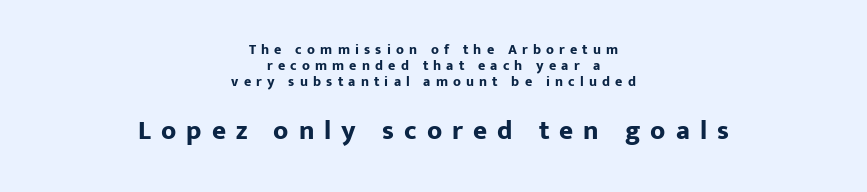
Q: Is the text bold? A: Yes.
Q: Is the text italic (slanted)? A: No, it is upright.
Q: Is the text underlined? A: No.
Q: How is the paragraph aligned? A: Centered.
Q: Is the spacing between letters normal or unusually wide? A: Unusually wide.
Q: Is the spacing between lines tight, normal or loose? A: Tight.
Q: Which block of text is set in a larger size, the first (top) or the second (bottom)? A: The second (bottom) one.
